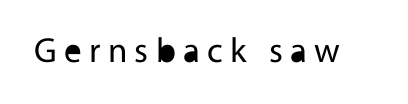
{"serif": "no", "italic": "no", "bold": "no", "weight": "regular", "width": "normal", "x_height": "medium", "monospaced": "no", "underline": "no", "letter_spacing": "wide", "letter_spacing_em": 0.21, "glyph_px": 35}
